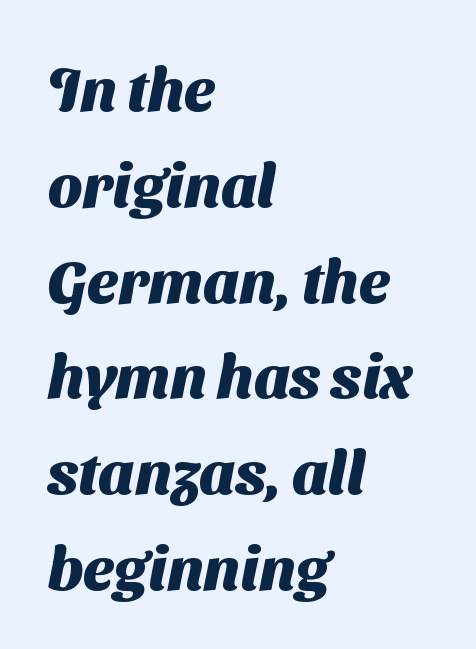
These lines are rendered in a variable-pitch font. A classic flush-left, rag-right setting is used for this passage. How would I describe the line gaps? Plain and ordinary. The type is set solid horizontally, with unmodified tracking.
